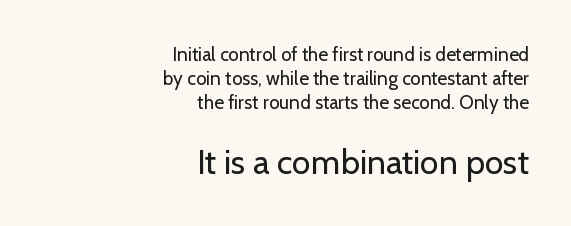
{"serif": "no", "italic": "no", "bold": "no", "weight": "regular", "width": "normal", "stroke_contrast": "low", "x_height": "medium", "monospaced": "no", "underline": "no", "align": "right", "line_spacing": "normal", "line_spacing_ratio": 1.26, "letter_spacing": "normal", "letter_spacing_em": 0.0, "larger_block": "second", "size_ratio": 1.79, "glyph_px": 34}
